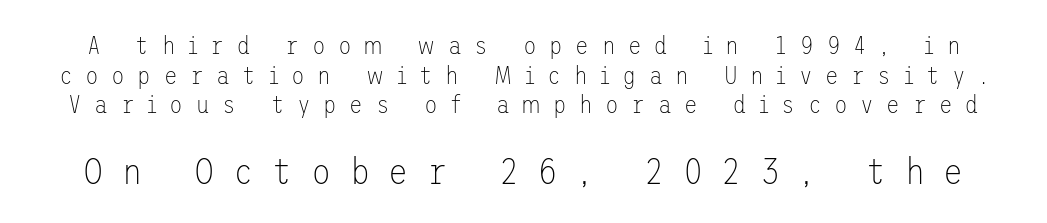
The strokes carry an ordinary text weight at most. Inter-character spacing is expanded well beyond the font's built-in metrics. Bigger letters appear in the bottom chunk; the top chunk is reduced. A bare baseline throughout the passage. The letters carry no serifs — their stems end cleanly without finishing strokes. Ascenders rise straight up at ninety degrees.
